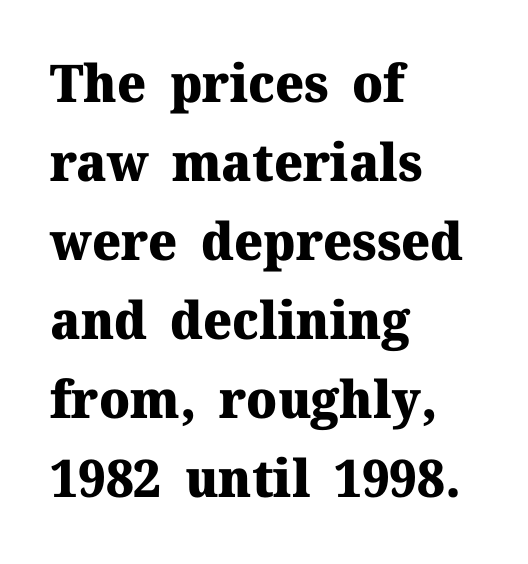
Q: Is the text bold? A: Yes.
Q: Is the text italic (slanted)? A: No, it is upright.
Q: Is the typeface a serif or a sans-serif typeface? A: Serif.
Q: Is the text underlined? A: No.
Q: How is the paragraph aligned? A: Left-aligned.
Q: Is the spacing between letters normal or unusually wide? A: Normal.
Q: Is the spacing between lines tight, normal or loose? A: Normal.
Q: Width (condensed, normal, or wide)? A: Normal.
Q: Stroke contrast? A: Medium.
Q: x-height? A: Medium.
Q: Monospaced? A: No.
